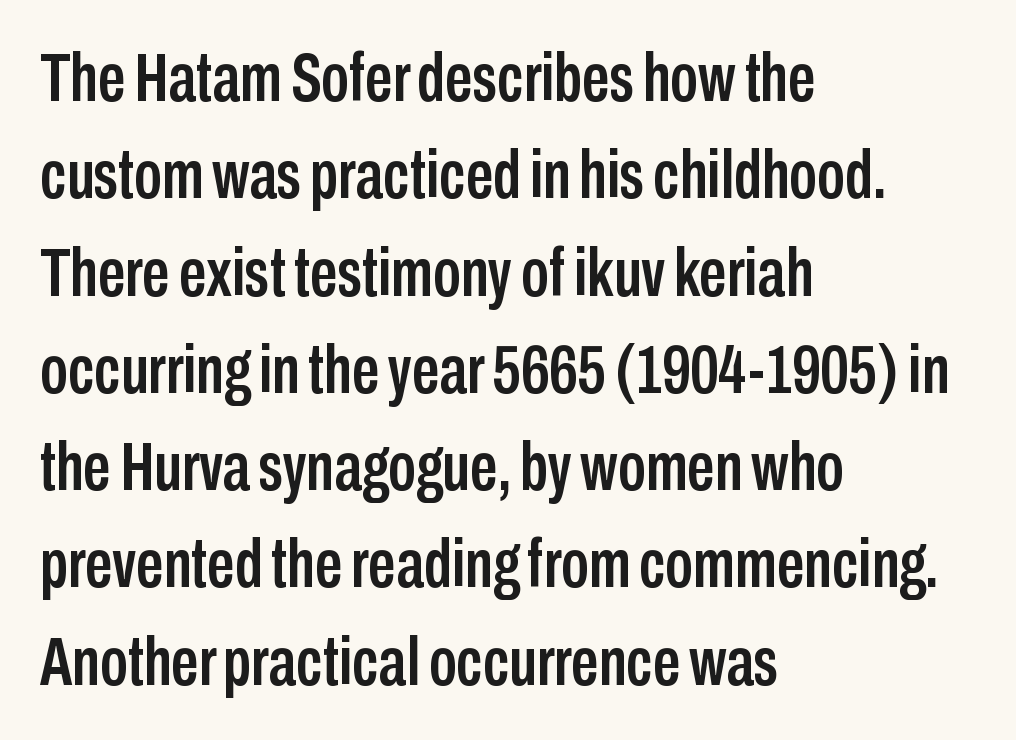
Q: Is the text italic (slanted)? A: No, it is upright.
Q: Is the typeface a serif or a sans-serif typeface? A: Sans-serif.
Q: Is the text underlined? A: No.
Q: How is the paragraph aligned? A: Left-aligned.
Q: Is the spacing between letters normal or unusually wide? A: Normal.
Q: Is the spacing between lines tight, normal or loose? A: Normal.
Q: Width (condensed, normal, or wide)? A: Condensed.
Q: Stroke contrast? A: Low.
Q: x-height? A: Medium.
Q: Monospaced? A: No.
